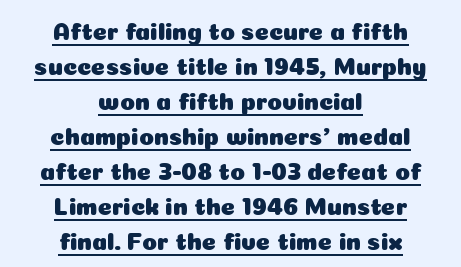
{"italic": "no", "underline": "yes", "align": "center", "line_spacing": "normal", "line_spacing_ratio": 1.46, "letter_spacing": "normal", "letter_spacing_em": 0.0, "glyph_px": 24}
